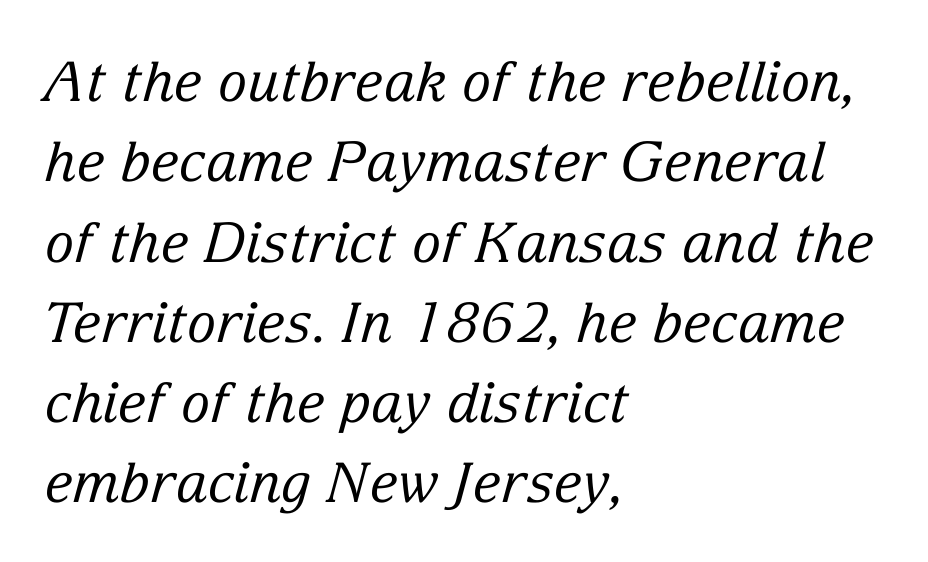
The image shows 55 px regular-weight serif type, italic (leaning right); set left-aligned, normal line spacing (1.46x), normal letter spacing, not underlined; low stroke contrast and a medium x-height.
